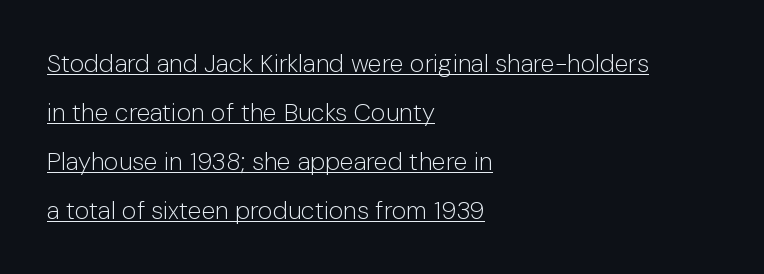
{"italic": "no", "bold": "no", "underline": "yes", "align": "left", "line_spacing": "loose", "line_spacing_ratio": 1.96, "letter_spacing": "normal", "letter_spacing_em": 0.0, "glyph_px": 25}
